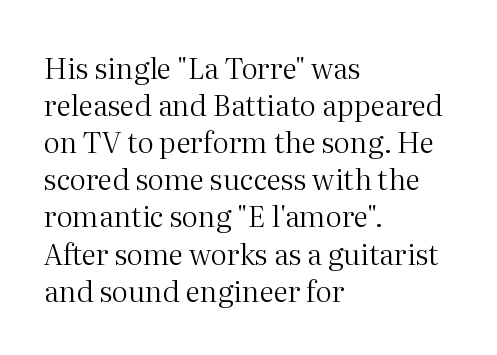
Q: Is the text bold? A: No.
Q: Is the text italic (slanted)? A: No, it is upright.
Q: Is the typeface a serif or a sans-serif typeface? A: Serif.
Q: Is the text underlined? A: No.
Q: How is the paragraph aligned? A: Left-aligned.
Q: Is the spacing between letters normal or unusually wide? A: Normal.
Q: Is the spacing between lines tight, normal or loose? A: Normal.
Q: Width (condensed, normal, or wide)? A: Normal.
Q: Stroke contrast? A: Medium.
Q: x-height? A: Medium.
Q: Monospaced? A: No.
